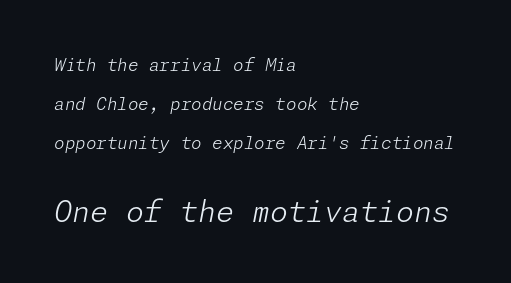
The image shows 29 px light type, italic (leaning right); set left-aligned, loose line spacing (2.3x), normal letter spacing, not underlined; the second (bottom) block is 1.71x larger; low stroke contrast and a medium x-height.
